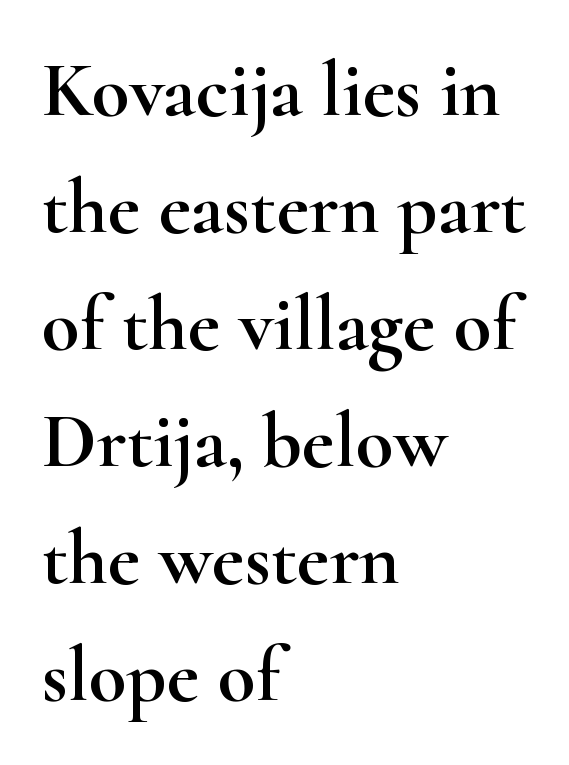
The face used here is rendered with its standard letterfit. The face used here is proportionally spaced, like ordinary book or web type. A student would call this left alignment; a typographer would say flush left, rag right. The face used here is seriffed, in the tradition of book romans. This sample uses an upright cut, with every glyph sitting square on the baseline. Just letters on the line, the space beneath them empty.
